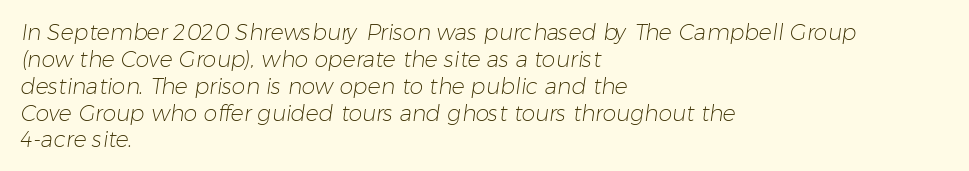
{"bold": "no", "underline": "no", "align": "left", "line_spacing_ratio": 1.22, "letter_spacing": "normal", "letter_spacing_em": 0.0, "glyph_px": 22}
